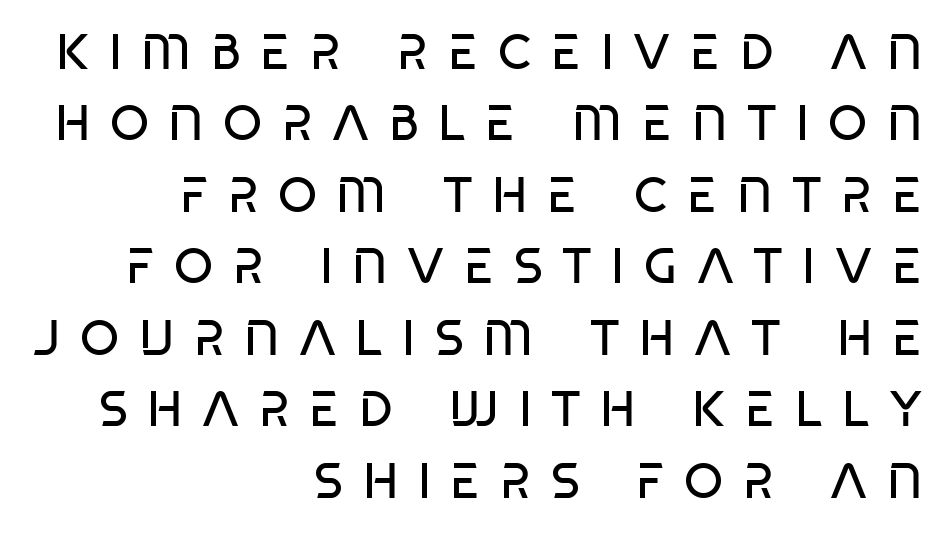
Weight: in the light-to-regular range. What stands out about the letter spacing? Its width — letters are far apart. This sample keeps an unexceptional amount of space between lines. Characters remain perfectly vertical along every line. The passage is arranged like a letterhead date or caption credit — flush right.
